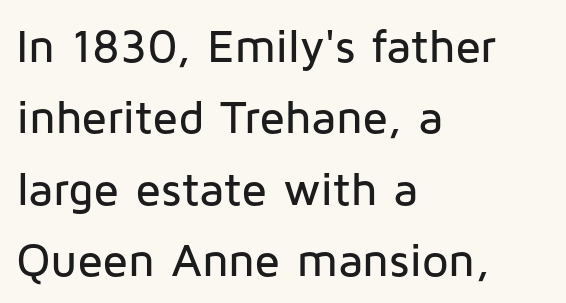
{"serif": "no", "italic": "no", "width": "normal", "stroke_contrast": "low", "x_height": "medium", "monospaced": "no", "underline": "no", "align": "left", "line_spacing": "normal", "line_spacing_ratio": 1.52, "letter_spacing": "normal", "letter_spacing_em": 0.0, "glyph_px": 47}
